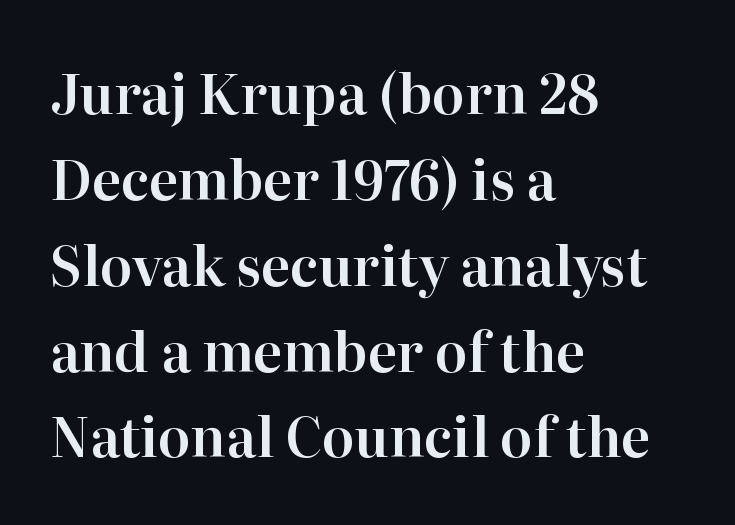
Q: Is the text italic (slanted)? A: No, it is upright.
Q: Is the typeface a serif or a sans-serif typeface? A: Serif.
Q: Is the text underlined? A: No.
Q: How is the paragraph aligned? A: Left-aligned.
Q: Is the spacing between letters normal or unusually wide? A: Normal.
Q: Is the spacing between lines tight, normal or loose? A: Normal.
Q: Width (condensed, normal, or wide)? A: Normal.
Q: Stroke contrast? A: High.
Q: x-height? A: Medium.
Q: Monospaced? A: No.
